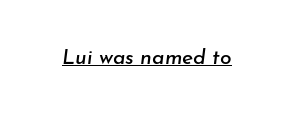
Emphasis-style slanted type is in use. This sample carries an underscore along the baseline area. Here the glyphs are tracked normally, forming tight word shapes.
